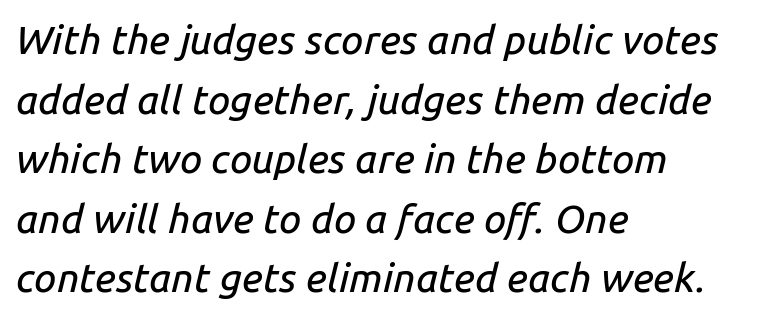
The image shows 40 px text type, italic (leaning right); set left-aligned, normal line spacing (1.49x), normal letter spacing, not underlined; low stroke contrast and a medium x-height.
